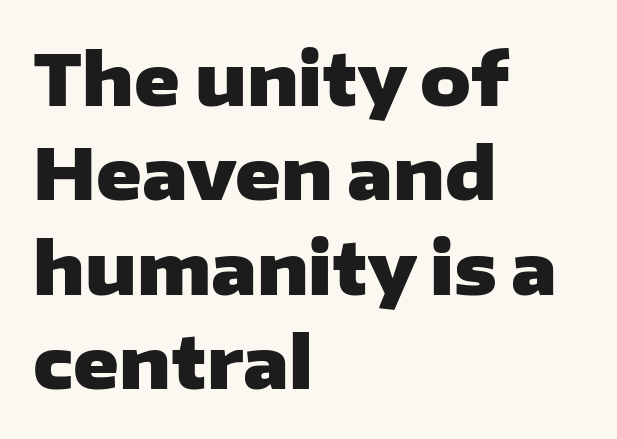
{"serif": "no", "italic": "no", "bold": "yes", "weight": "heavy", "width": "wide", "stroke_contrast": "low", "x_height": "medium", "monospaced": "no", "underline": "no", "align": "left", "line_spacing": "normal", "line_spacing_ratio": 1.35, "letter_spacing": "normal", "letter_spacing_em": 0.0, "glyph_px": 70}
